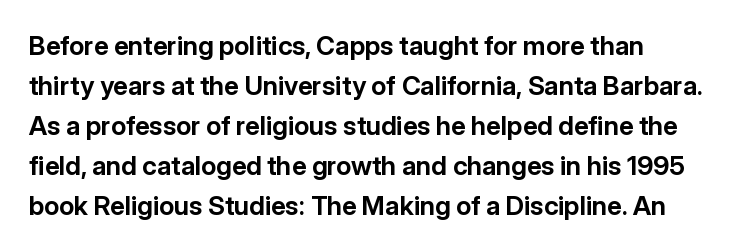
Q: Is the text bold? A: Yes.
Q: Is the text italic (slanted)? A: No, it is upright.
Q: Is the text underlined? A: No.
Q: Is the spacing between letters normal or unusually wide? A: Normal.
Q: Is the spacing between lines tight, normal or loose? A: Normal.
